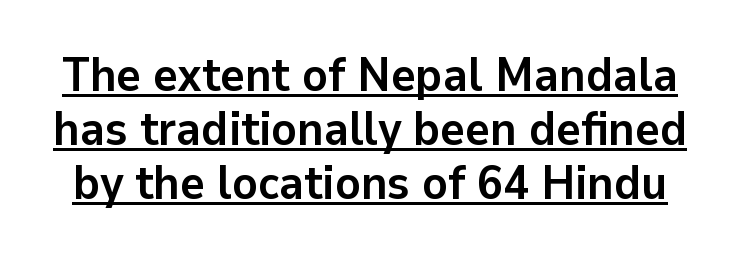
Do the characters align in a grid? No, the font is proportional. Is the type bold? Yes — the strokes are clearly thick and heavy. Interline gaps are noticeably narrow in this sample. The face used here appears with an underline applied. What kind of face is this? One without serifs — a sans. Does extra space separate the letters? No, they use regular spacing.
